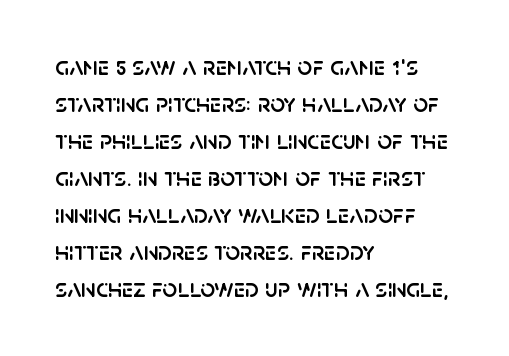
Q: Is the text italic (slanted)? A: No, it is upright.
Q: Is the text underlined? A: No.
Q: How is the paragraph aligned? A: Left-aligned.
Q: Is the spacing between letters normal or unusually wide? A: Normal.
Q: Is the spacing between lines tight, normal or loose? A: Normal.
